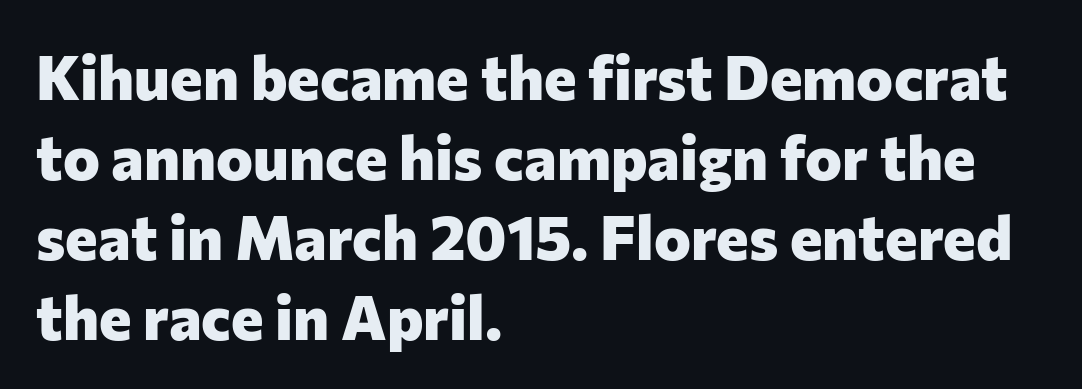
The image shows 62 px heavy sans-serif type, upright; set left-aligned, normal line spacing (1.29x), normal letter spacing, not underlined; low stroke contrast and a medium x-height.
